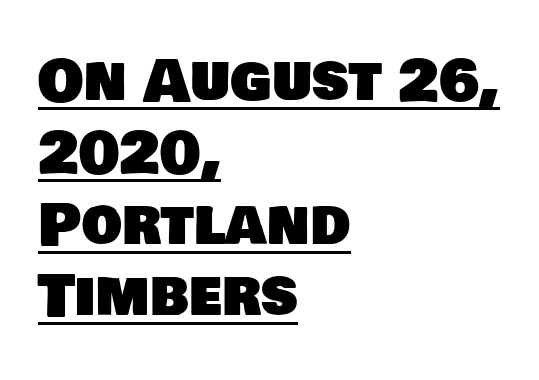
Q: Is the typeface a serif or a sans-serif typeface? A: Sans-serif.
Q: Is the text underlined? A: Yes.
Q: How is the paragraph aligned? A: Left-aligned.
Q: Is the spacing between letters normal or unusually wide? A: Normal.
Q: Is the spacing between lines tight, normal or loose? A: Normal.
Q: Width (condensed, normal, or wide)? A: Normal.
Q: Stroke contrast? A: Low.
Q: x-height? A: Large.
Q: Monospaced? A: No.
